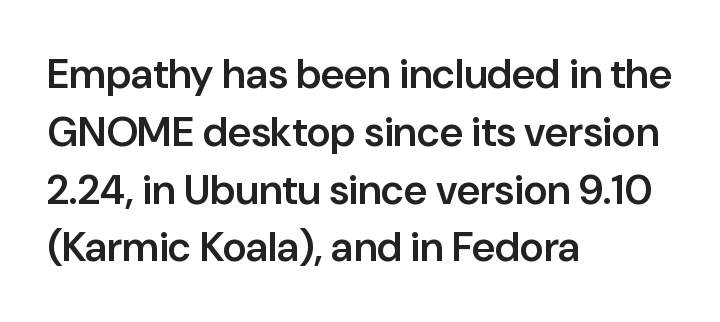
Q: Is the text bold? A: Semi-bold.
Q: Is the text italic (slanted)? A: No, it is upright.
Q: Is the typeface a serif or a sans-serif typeface? A: Sans-serif.
Q: Is the text underlined? A: No.
Q: How is the paragraph aligned? A: Left-aligned.
Q: Is the spacing between letters normal or unusually wide? A: Normal.
Q: Is the spacing between lines tight, normal or loose? A: Normal.
Q: Width (condensed, normal, or wide)? A: Normal.
Q: Stroke contrast? A: Low.
Q: x-height? A: Medium.
Q: Monospaced? A: No.
